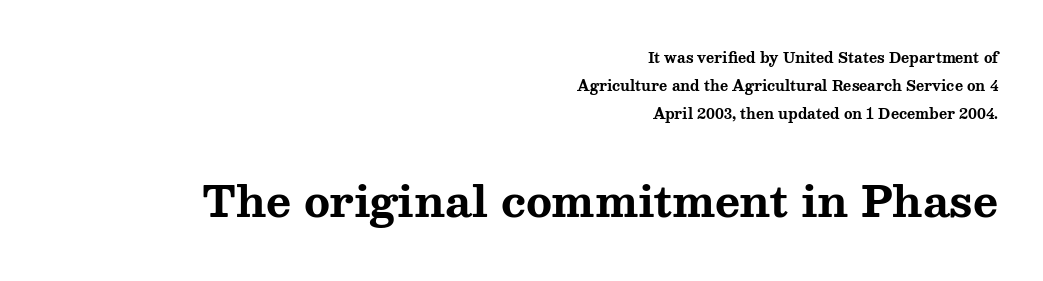
Q: Is the text bold? A: Yes.
Q: Is the text italic (slanted)? A: No, it is upright.
Q: Is the typeface a serif or a sans-serif typeface? A: Serif.
Q: Is the text underlined? A: No.
Q: How is the paragraph aligned? A: Right-aligned.
Q: Is the spacing between letters normal or unusually wide? A: Normal.
Q: Is the spacing between lines tight, normal or loose? A: Loose.
Q: Which block of text is set in a larger size, the first (top) or the second (bottom)? A: The second (bottom) one.
Q: Width (condensed, normal, or wide)? A: Wide.
Q: Stroke contrast? A: Medium.
Q: x-height? A: Medium.
Q: Monospaced? A: No.
